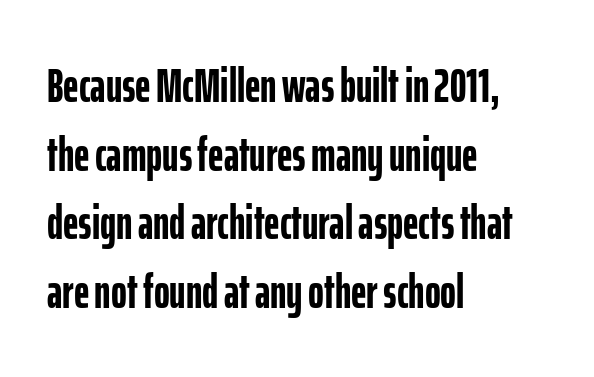
Baseline-to-baseline distance is the conventional proportion of letter height. Emphasis by weight is at full strength: bold. A typesetter would call this proportional, since set widths differ per character. Quick note: not italic, upright. Compared with a centered layout, this one pins lines to the left instead. Examine the stroke ends and you'll find no serifs.
